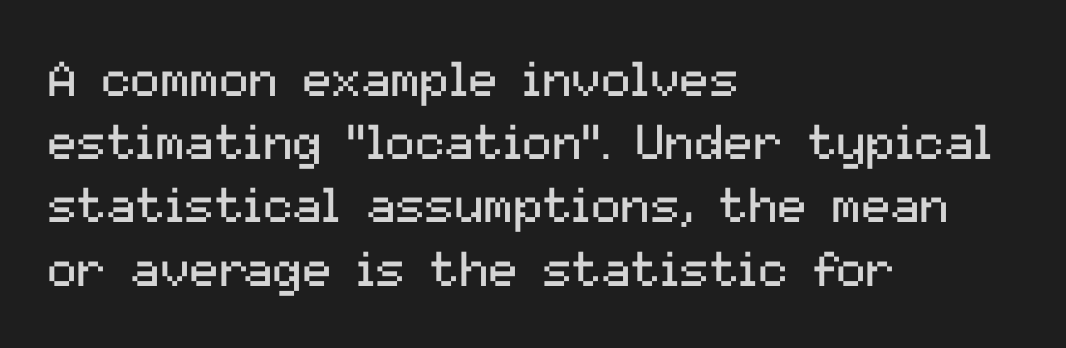
The image shows 49 px regular-weight sans-serif type, upright; set left-aligned, normal line spacing (1.29x), normal letter spacing, not underlined; medium stroke contrast and a medium x-height.
